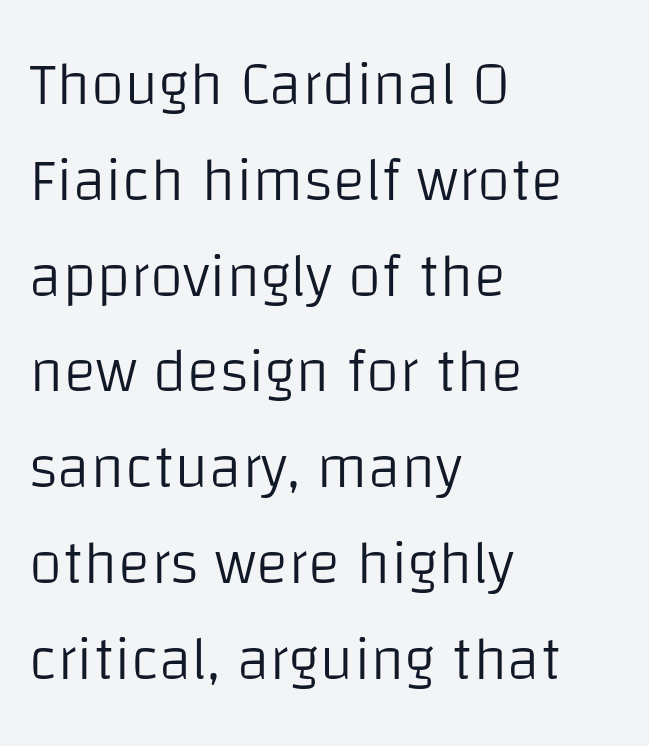
The image shows 61 px light sans-serif type, upright; set left-aligned, normal line spacing (1.57x), normal letter spacing, not underlined; low stroke contrast and a large x-height.
